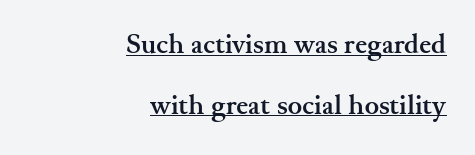
{"italic": "no", "bold": "yes", "underline": "yes", "align": "right", "line_spacing": "loose", "line_spacing_ratio": 2.25, "letter_spacing": "normal", "letter_spacing_em": 0.0, "glyph_px": 27}
